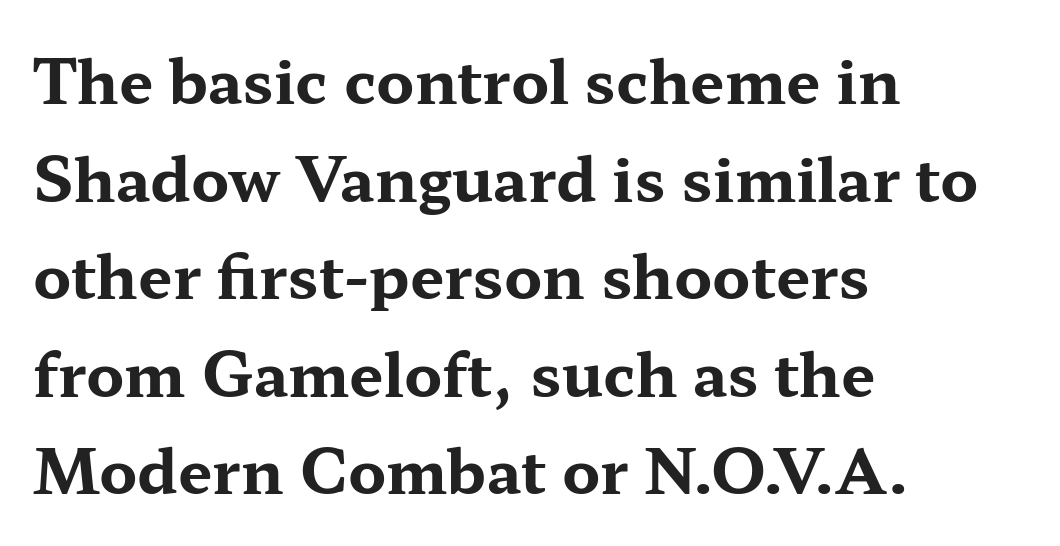
{"serif": "yes", "italic": "no", "bold": "yes", "weight": "bold", "width": "wide", "stroke_contrast": "medium", "x_height": "medium", "monospaced": "no", "underline": "no", "align": "left", "line_spacing": "normal", "line_spacing_ratio": 1.6, "letter_spacing": "normal", "letter_spacing_em": 0.0, "glyph_px": 61}
